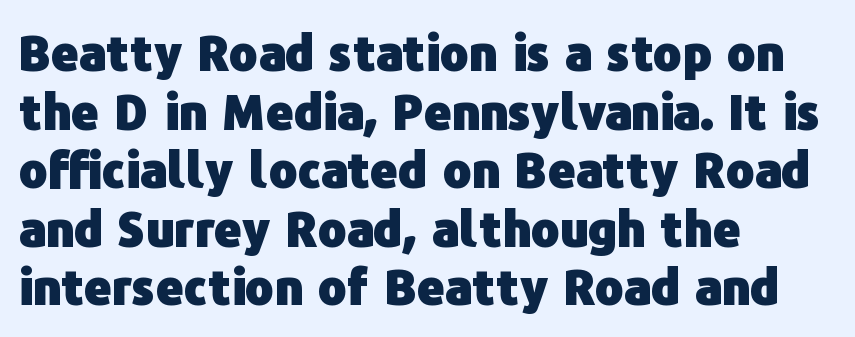
{"serif": "no", "italic": "no", "bold": "yes", "weight": "heavy", "width": "normal", "stroke_contrast": "low", "x_height": "medium", "monospaced": "no", "underline": "no", "align": "left", "line_spacing_ratio": 1.22, "letter_spacing": "normal", "letter_spacing_em": 0.0, "glyph_px": 48}
